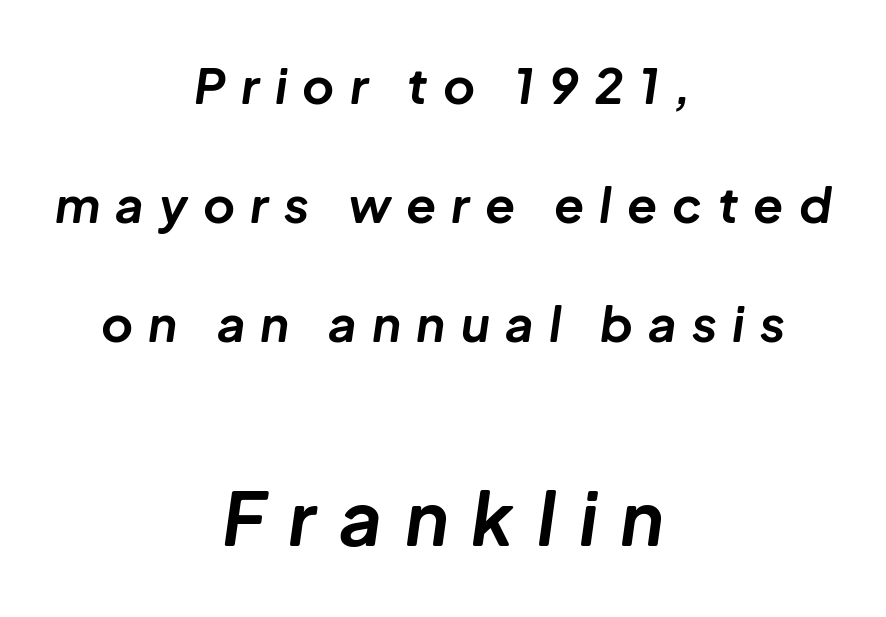
{"italic": "yes", "lean": "right", "slant_degrees": 8, "bold": "yes", "weight": "bold", "width": "normal", "stroke_contrast": "low", "x_height": "medium", "monospaced": "no", "underline": "no", "align": "center", "line_spacing": "loose", "line_spacing_ratio": 2.43, "letter_spacing": "wide", "letter_spacing_em": 0.31, "larger_block": "second", "size_ratio": 1.51, "glyph_px": 74}
